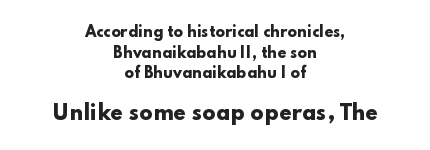
{"italic": "no", "bold": "yes", "underline": "no", "align": "center", "line_spacing": "normal", "line_spacing_ratio": 1.47, "letter_spacing": "normal", "letter_spacing_em": 0.0, "larger_block": "second", "size_ratio": 1.43, "glyph_px": 20}
